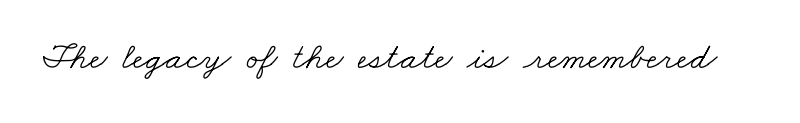
Descenders are the only things crossing below the line. Students, note that the glyphs here touch the page at normal intervals. The passage shown is typed in a proportional face where columns would drift. The letterforms sit at book weight or below.
